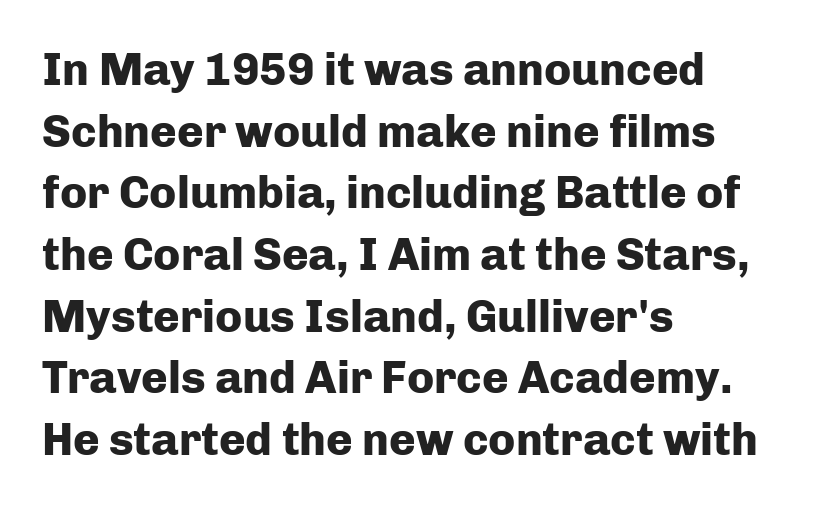
Q: Is the text bold? A: Yes.
Q: Is the text italic (slanted)? A: No, it is upright.
Q: Is the typeface a serif or a sans-serif typeface? A: Sans-serif.
Q: Is the text underlined? A: No.
Q: How is the paragraph aligned? A: Left-aligned.
Q: Is the spacing between letters normal or unusually wide? A: Normal.
Q: Is the spacing between lines tight, normal or loose? A: Normal.
Q: Width (condensed, normal, or wide)? A: Normal.
Q: Stroke contrast? A: Low.
Q: x-height? A: Medium.
Q: Monospaced? A: No.
